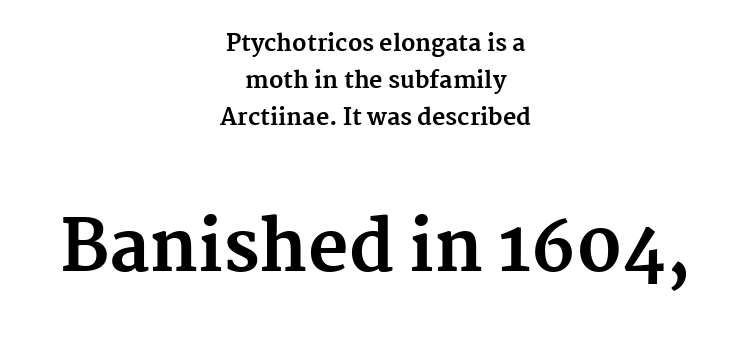
Q: Is the text bold? A: Yes.
Q: Is the text italic (slanted)? A: No, it is upright.
Q: Is the typeface a serif or a sans-serif typeface? A: Serif.
Q: Is the text underlined? A: No.
Q: How is the paragraph aligned? A: Centered.
Q: Is the spacing between letters normal or unusually wide? A: Normal.
Q: Is the spacing between lines tight, normal or loose? A: Normal.
Q: Which block of text is set in a larger size, the first (top) or the second (bottom)? A: The second (bottom) one.
Q: Width (condensed, normal, or wide)? A: Normal.
Q: Stroke contrast? A: Medium.
Q: x-height? A: Medium.
Q: Monospaced? A: No.
